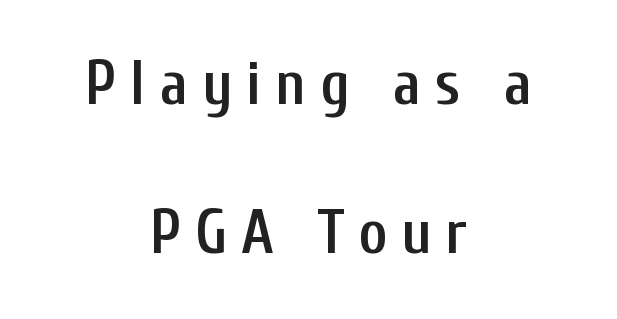
{"serif": "no", "italic": "no", "bold": "semi", "weight": "semibold", "width": "condensed", "stroke_contrast": "low", "x_height": "medium", "monospaced": "no", "underline": "no", "align": "center", "line_spacing": "loose", "line_spacing_ratio": 2.41, "letter_spacing": "wide", "letter_spacing_em": 0.22, "glyph_px": 62}
